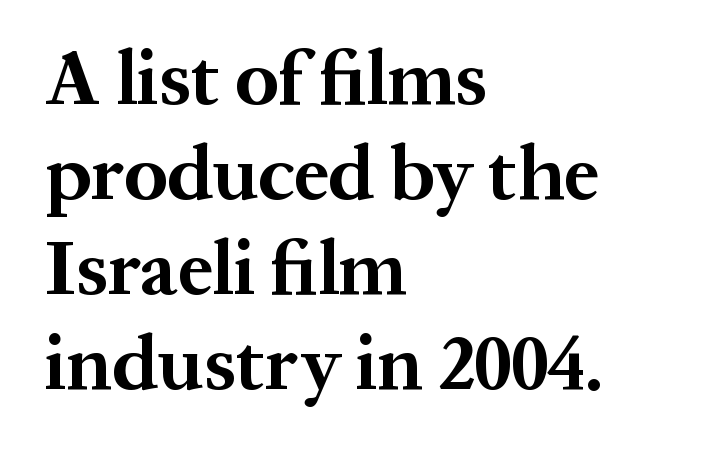
{"serif": "yes", "italic": "no", "bold": "yes", "weight": "bold", "width": "normal", "stroke_contrast": "medium", "x_height": "medium", "monospaced": "no", "underline": "no", "align": "left", "line_spacing_ratio": 1.22, "letter_spacing": "normal", "letter_spacing_em": 0.0, "glyph_px": 78}
